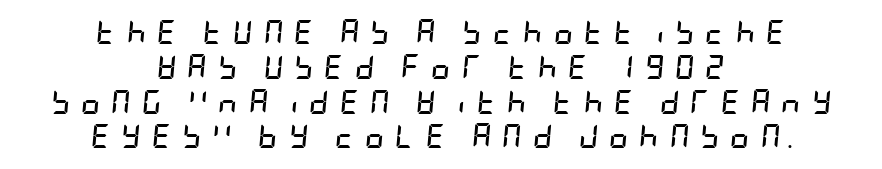
The image shows 24 px bold type, italic (leaning right); set centered, normal line spacing (1.45x), unusually wide letter spacing (+0.45 em), not underlined.
